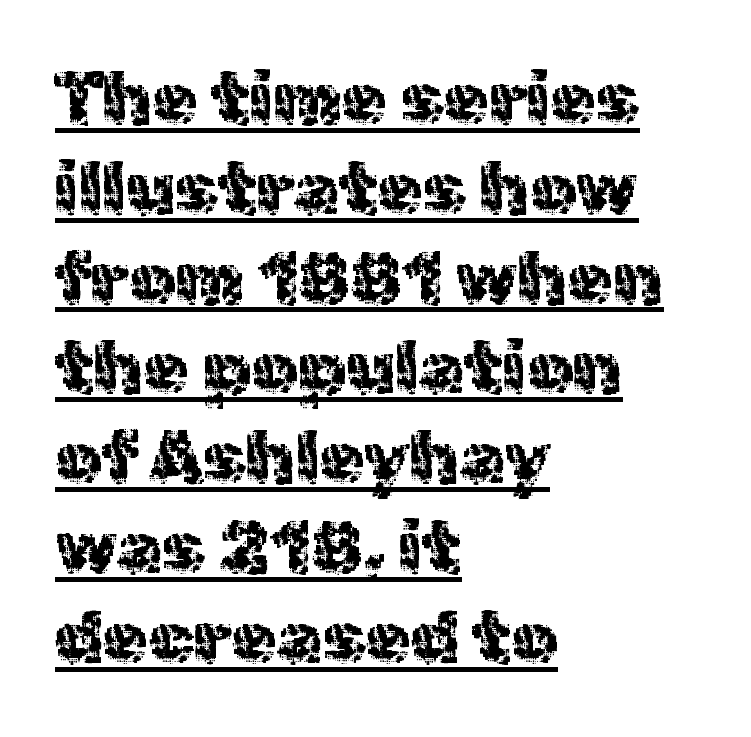
A sans-serif font was chosen for this passage. Character widths vary here, with narrow letters taking less room than wide ones. Honestly, the letter spacing is just normal — you wouldn't notice it. Descenders here cross a horizontal rule under the line. When letters stand straight like this, we call the style roman or upright.
